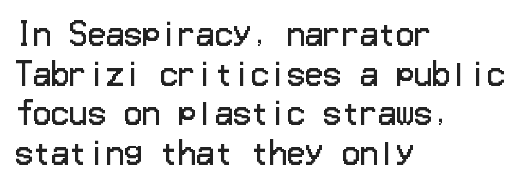
{"serif": "no", "italic": "no", "bold": "no", "weight": "regular", "width": "normal", "stroke_contrast": "low", "x_height": "medium", "underline": "no", "align": "left", "line_spacing": "normal", "line_spacing_ratio": 1.32, "letter_spacing": "normal", "letter_spacing_em": 0.0, "glyph_px": 30}
